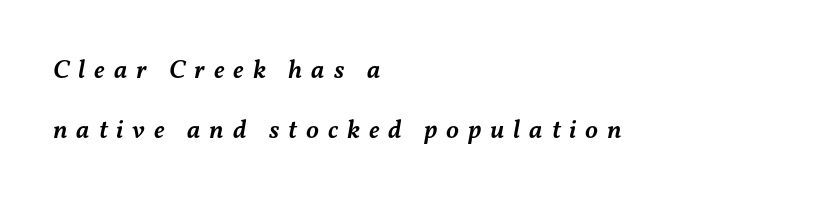
The image shows 26 px text type, italic (leaning right); set left-aligned, loose line spacing (2.31x), unusually wide letter spacing (+0.34 em), not underlined.
